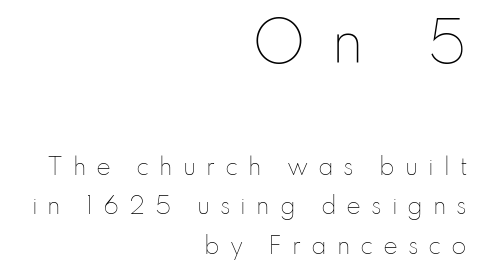
The image shows 54 px thin type, upright; set right-aligned, line spacing 1.79x, unusually wide letter spacing (+0.45 em), not underlined; the first (top) block is 2.45x larger; low stroke contrast and a small x-height.
